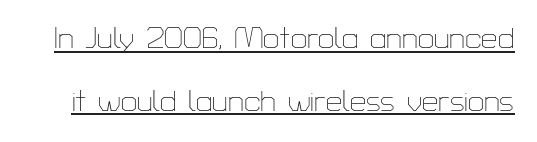
The image shows 29 px thin sans-serif type, upright; set loose line spacing (2.16x), normal letter spacing, underlined; low stroke contrast and a medium x-height.
